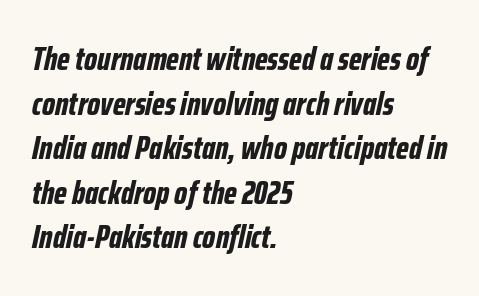
{"italic": "yes", "lean": "right", "slant_degrees": 12, "bold": "yes", "weight": "bold", "width": "condensed", "stroke_contrast": "low", "x_height": "medium", "monospaced": "no", "underline": "no", "align": "left", "line_spacing": "normal", "line_spacing_ratio": 1.35, "letter_spacing": "normal", "letter_spacing_em": 0.0, "glyph_px": 33}
